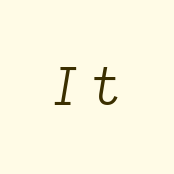
Q: Is the text bold? A: No.
Q: Is the text italic (slanted)? A: Yes, it leans right by about 9 degrees.
Q: Is the text underlined? A: No.
Q: Is the spacing between letters normal or unusually wide? A: Unusually wide.
Q: Width (condensed, normal, or wide)? A: Normal.
Q: Stroke contrast? A: Low.
Q: x-height? A: Medium.
Q: Monospaced? A: No.
